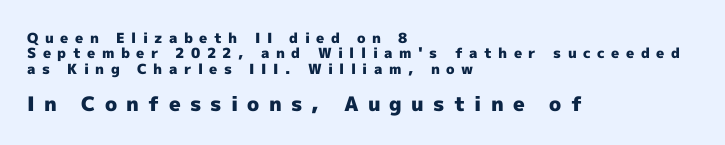
The emphasis by scale lands on block number two, below. Heavy-handed strokes throughout: this text is bold. The glyphs are unaccompanied by any horizontal stroke below them. Interline gaps are noticeably narrow in this sample.
